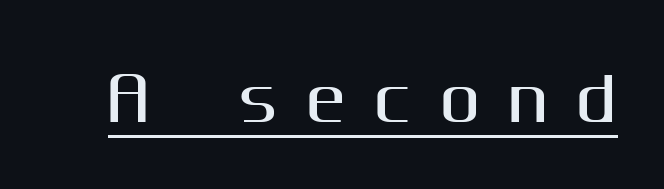
The image shows 60 px sans-serif type, upright; set unusually wide letter spacing (+0.47 em), underlined; medium stroke contrast and a medium x-height.
